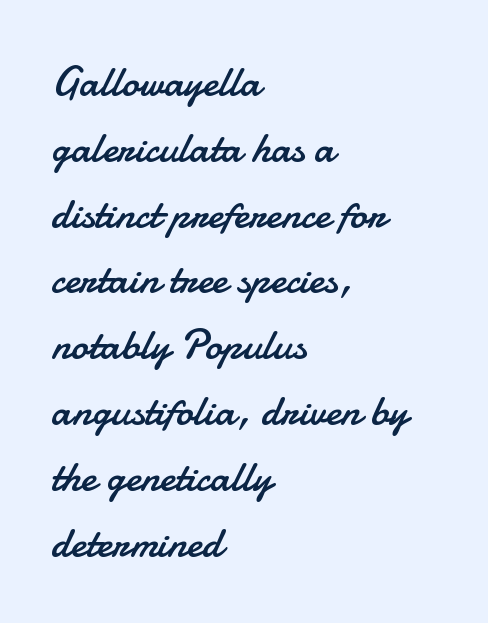
The face used here is proportionally spaced, like ordinary book or web type. Is this a sans? Yes — the strokes have no serifs. The rendering keeps characters at their native spacing.
